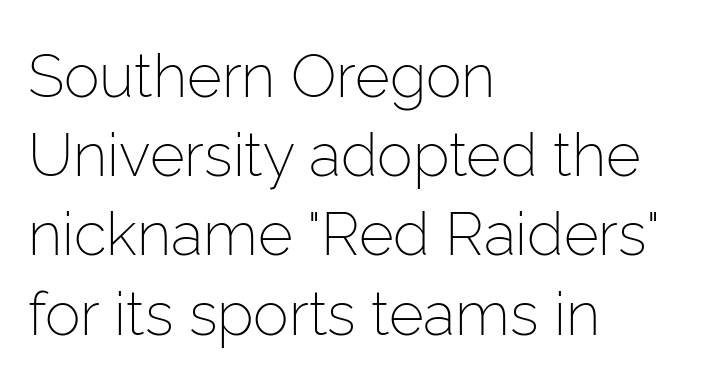
Q: Is the text bold? A: No.
Q: Is the text italic (slanted)? A: No, it is upright.
Q: Is the typeface a serif or a sans-serif typeface? A: Sans-serif.
Q: Is the text underlined? A: No.
Q: How is the paragraph aligned? A: Left-aligned.
Q: Is the spacing between letters normal or unusually wide? A: Normal.
Q: Is the spacing between lines tight, normal or loose? A: Normal.
Q: Width (condensed, normal, or wide)? A: Normal.
Q: Stroke contrast? A: Low.
Q: x-height? A: Medium.
Q: Monospaced? A: No.
